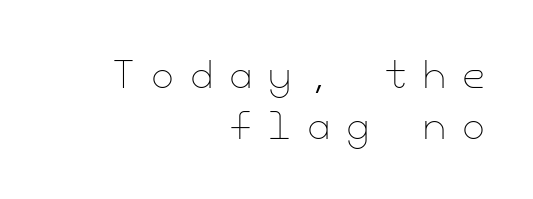
The image shows 37 px thin type, upright; set right-aligned, normal line spacing (1.38x), unusually wide letter spacing (+0.43 em), not underlined; low stroke contrast and a small x-height.
